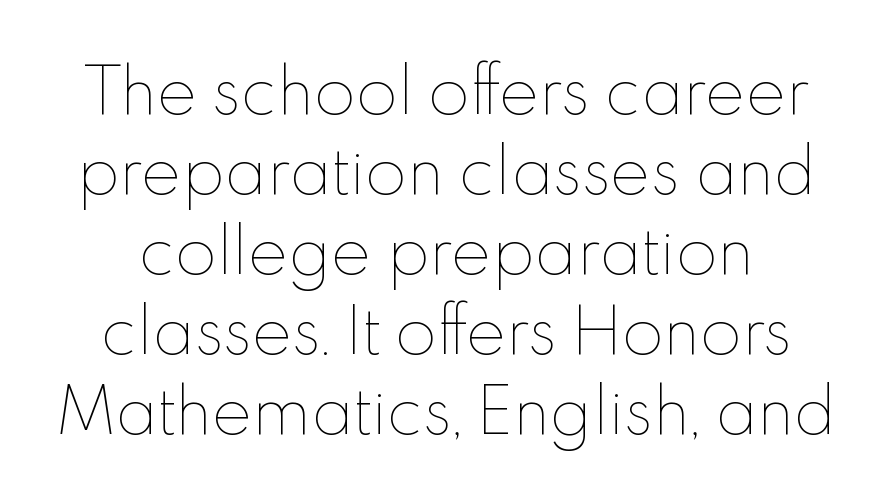
Q: Is the text bold? A: No.
Q: Is the text italic (slanted)? A: No, it is upright.
Q: Is the text underlined? A: No.
Q: Is the spacing between letters normal or unusually wide? A: Normal.
Q: Is the spacing between lines tight, normal or loose? A: Normal.
Q: Width (condensed, normal, or wide)? A: Normal.
Q: x-height? A: Small.
Q: Monospaced? A: No.
